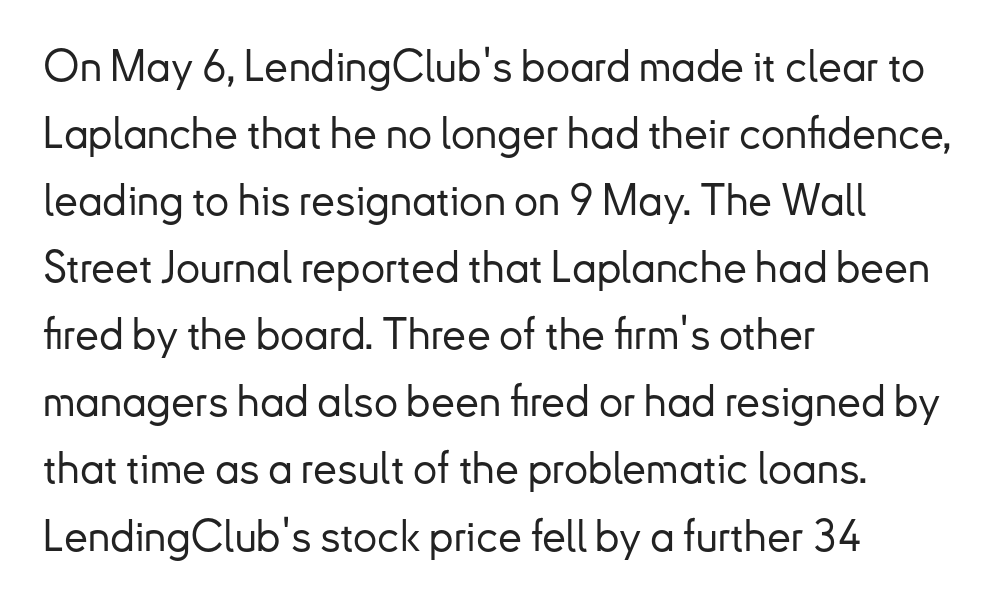
Notice how the passage keeps a crisp vertical edge on the left only. Underlining? Definitely not there. The face used here is proportionally spaced, like ordinary book or web type. Is this a sans? Yes — the strokes have no serifs. Nothing unusual about the tracking: characters are spaced as the font intends. Posture: straight, roman, zero tilt.
